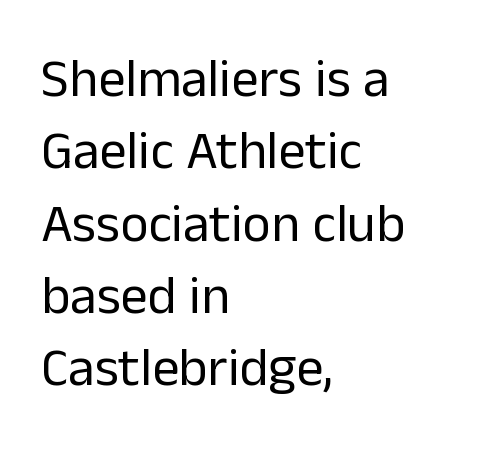
Q: Is the text bold? A: No.
Q: Is the text italic (slanted)? A: No, it is upright.
Q: Is the typeface a serif or a sans-serif typeface? A: Sans-serif.
Q: Is the text underlined? A: No.
Q: How is the paragraph aligned? A: Left-aligned.
Q: Is the spacing between letters normal or unusually wide? A: Normal.
Q: Is the spacing between lines tight, normal or loose? A: Normal.
Q: Width (condensed, normal, or wide)? A: Normal.
Q: Stroke contrast? A: Low.
Q: x-height? A: Medium.
Q: Monospaced? A: No.
